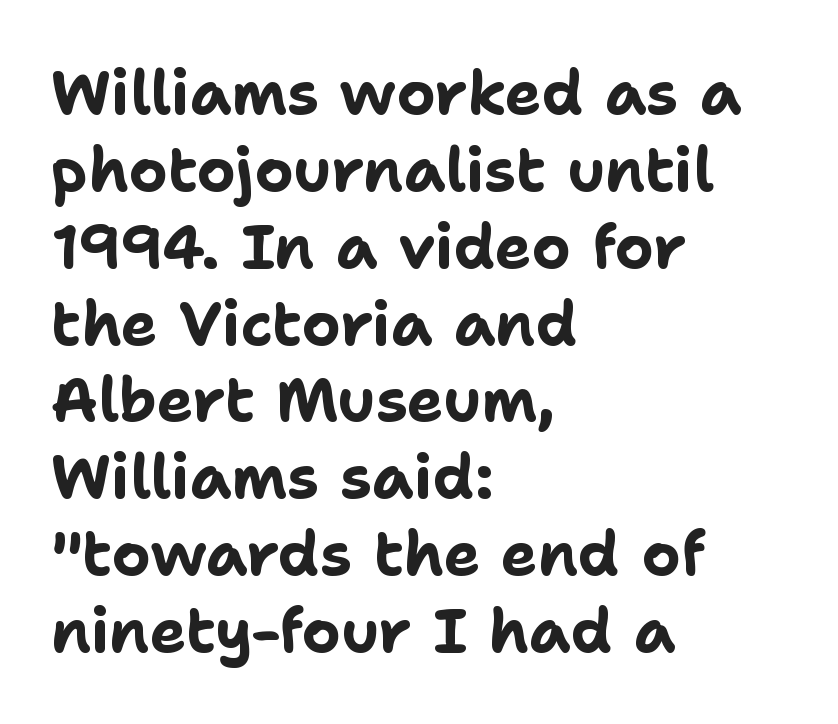
A full-strength bold gives these letters their thick strokes. The letters advance in unequal steps, a hallmark of proportional type. A classic flush-left, rag-right setting is used for this passage. Nothing sits at the stroke ends, so this counts as sans-serif.
